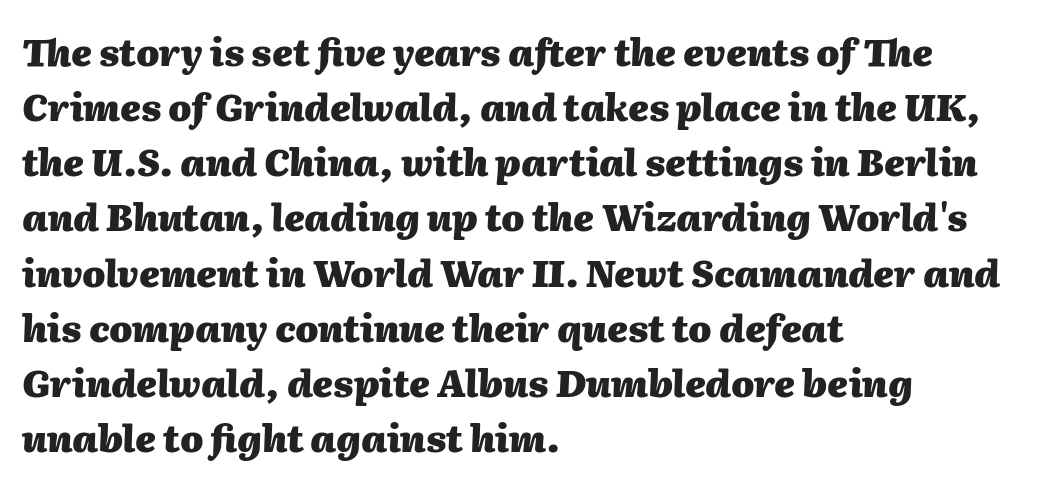
The image shows 37 px heavy type, italic (leaning right); set left-aligned, normal line spacing (1.49x), normal letter spacing, not underlined; medium stroke contrast and a medium x-height.
